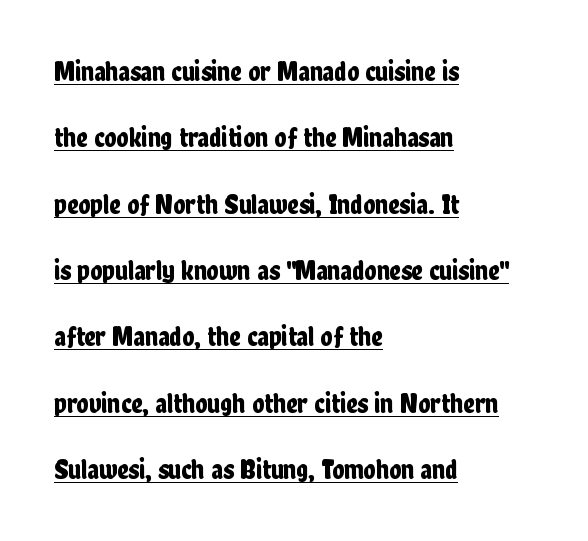
Layout note: lines flush left. Summary of vertical rhythm: relaxed, with wide interline spacing. What decoration does the sample have? An underline. No italicization has been applied; the sample stays upright.
